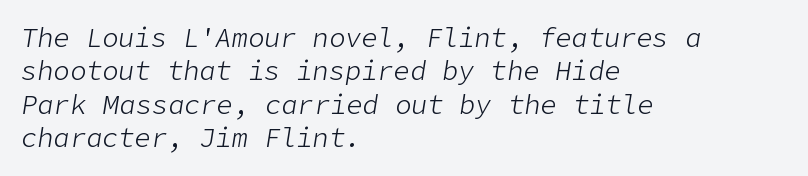
The text block is weighted toward the left margin, trailing off unevenly rightward. Each word holds together tightly as a unit, with standard inter-letter gaps. Does the lettering tilt? It does — this is italic. Stem width sits at or under what a default text font uses. Type without underlining.
